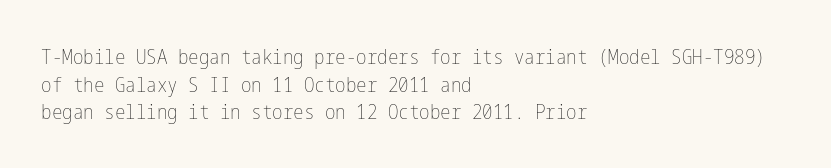
Q: Is the text bold? A: No.
Q: Is the text italic (slanted)? A: No, it is upright.
Q: Is the text underlined? A: No.
Q: How is the paragraph aligned? A: Left-aligned.
Q: Is the spacing between letters normal or unusually wide? A: Normal.
Q: Is the spacing between lines tight, normal or loose? A: Normal.
